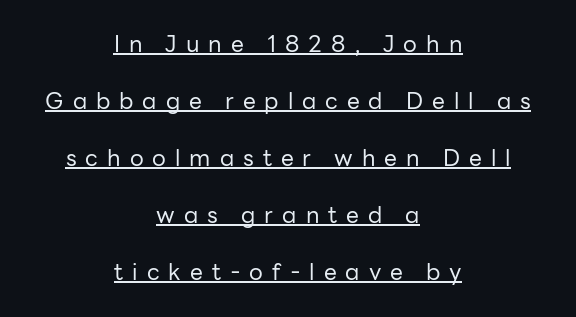
{"italic": "no", "bold": "no", "underline": "yes", "align": "center", "line_spacing": "loose", "line_spacing_ratio": 2.48, "letter_spacing": "wide", "letter_spacing_em": 0.39, "glyph_px": 23}
